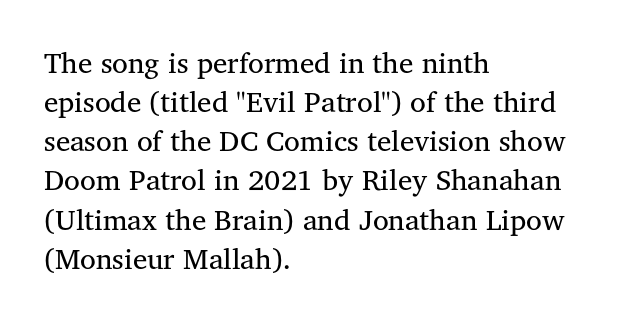
Q: Is the text bold? A: No.
Q: Is the text italic (slanted)? A: No, it is upright.
Q: Is the typeface a serif or a sans-serif typeface? A: Serif.
Q: Is the text underlined? A: No.
Q: How is the paragraph aligned? A: Left-aligned.
Q: Is the spacing between letters normal or unusually wide? A: Normal.
Q: Is the spacing between lines tight, normal or loose? A: Normal.
Q: Width (condensed, normal, or wide)? A: Normal.
Q: Stroke contrast? A: Medium.
Q: x-height? A: Medium.
Q: Monospaced? A: No.
